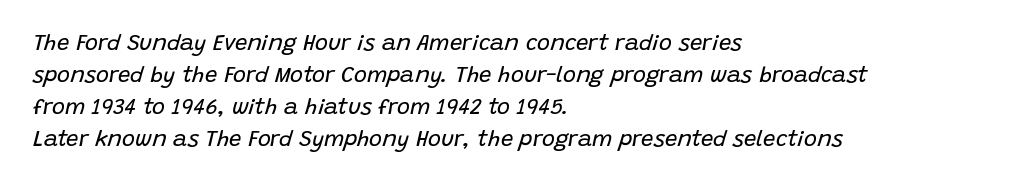
Q: Is the text bold? A: No.
Q: Is the text italic (slanted)? A: Yes, it leans right by about 15 degrees.
Q: Is the text underlined? A: No.
Q: How is the paragraph aligned? A: Left-aligned.
Q: Is the spacing between letters normal or unusually wide? A: Normal.
Q: Is the spacing between lines tight, normal or loose? A: Normal.
